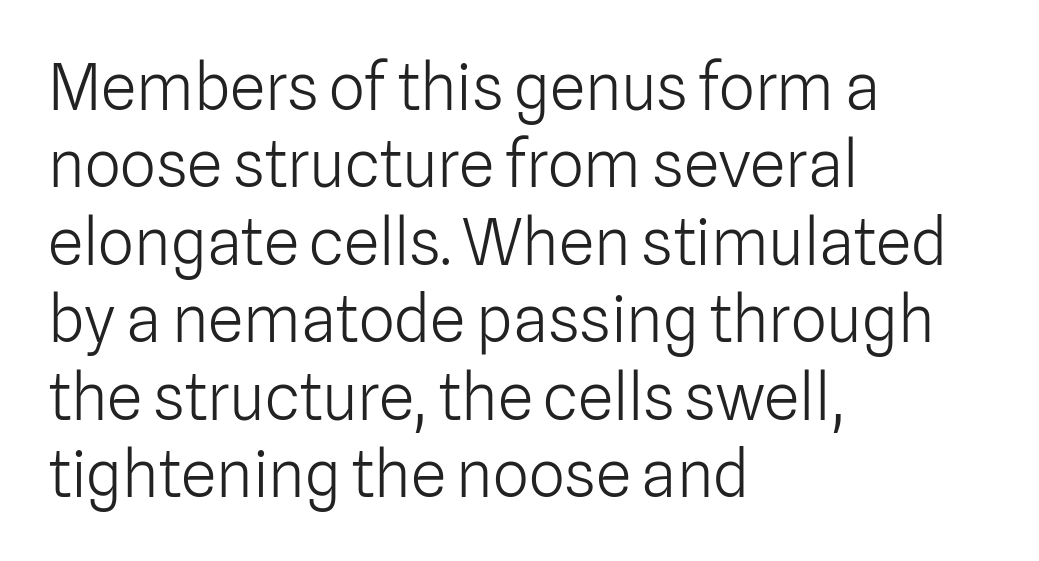
The image shows 64 px light sans-serif type, upright; set left-aligned, line spacing 1.21x, normal letter spacing, not underlined; low stroke contrast and a medium x-height.
